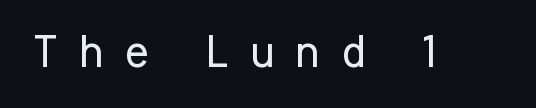
{"serif": "no", "italic": "no", "bold": "no", "weight": "regular", "width": "condensed", "stroke_contrast": "low", "x_height": "medium", "monospaced": "no", "underline": "no", "letter_spacing": "wide", "letter_spacing_em": 0.49, "glyph_px": 45}
